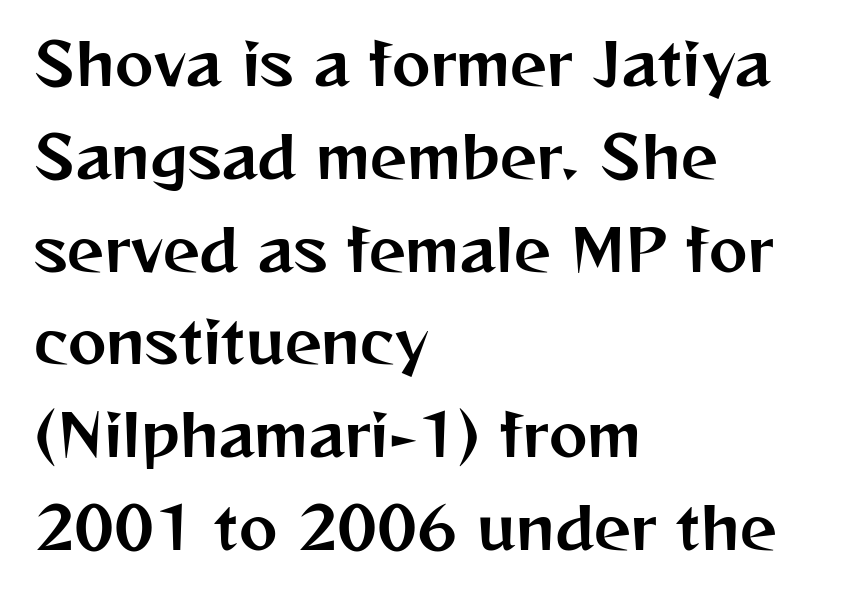
The image shows 58 px sans-serif type, upright; set left-aligned, normal line spacing (1.6x), normal letter spacing, not underlined; medium stroke contrast and a medium x-height.
